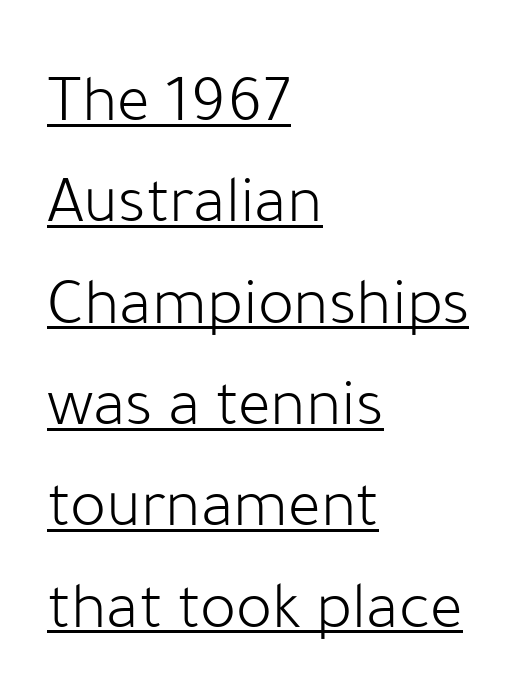
Observe the ordinary spacing: letters are neighbours, not strangers. The face used here is a sans, in the tradition of grotesques and geometrics. This rendering uses left alignment, leaving the right contour irregular. Quick note: interline space is typical. Counters stay open thanks to moderate or lighter strokes. Looks like someone drew a line under every word here.
